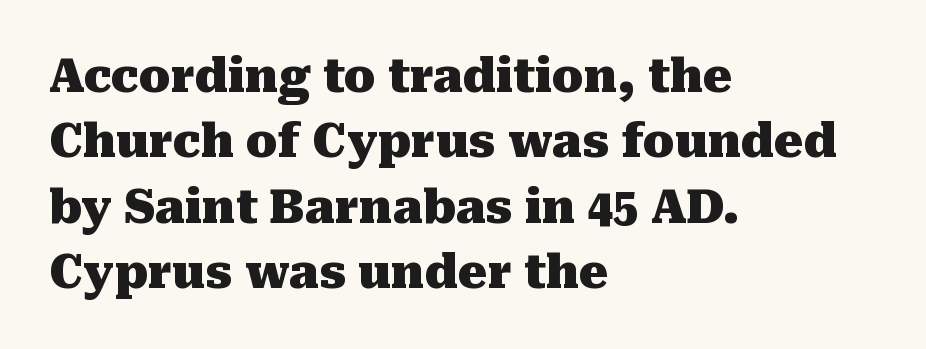
{"serif": "yes", "italic": "no", "bold": "yes", "weight": "heavy", "width": "normal", "stroke_contrast": "medium", "x_height": "medium", "monospaced": "no", "underline": "no", "align": "left", "line_spacing": "normal", "line_spacing_ratio": 1.42, "letter_spacing": "normal", "letter_spacing_em": 0.0, "glyph_px": 46}
